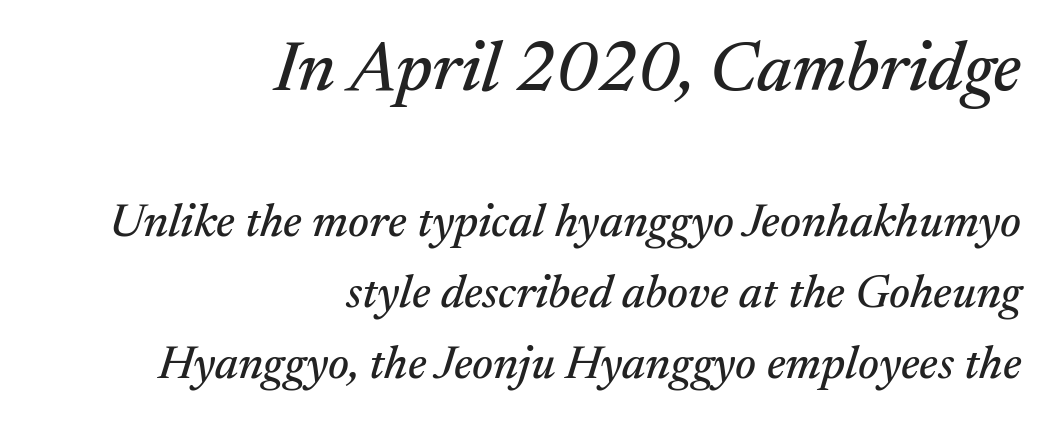
Vertically, the passage feels balanced, rows spaced as you'd expect. Unmarked baselines from the first word to the last. Small tapered or slab feet sit at the stroke ends, so this counts as serif. Do the characters align in a grid? No, the font is proportional.
